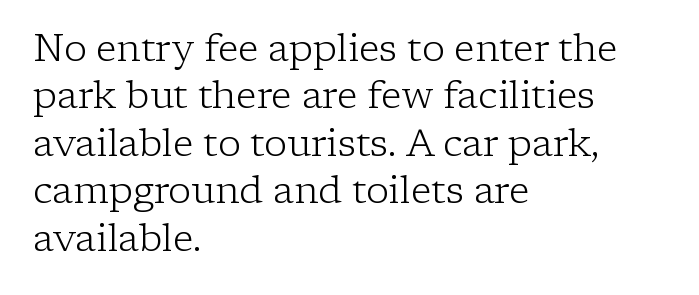
The image shows 38 px light serif type, upright; set left-aligned, normal line spacing (1.25x), normal letter spacing, not underlined; low stroke contrast and a medium x-height.
